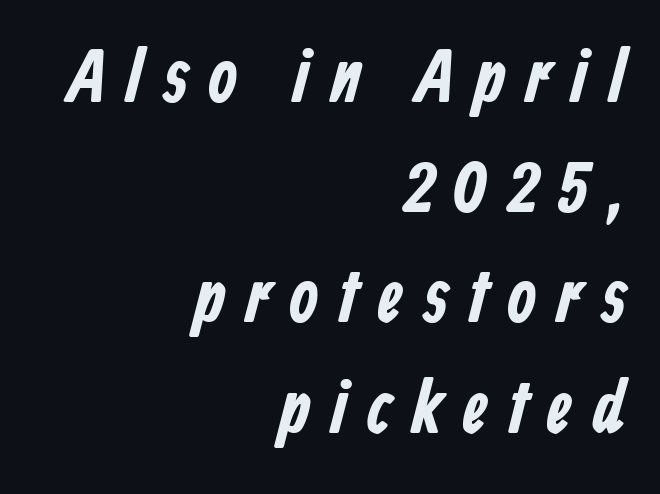
The image shows 75 px bold, condensed sans-serif type; set right-aligned, normal line spacing (1.47x), unusually wide letter spacing (+0.27 em), not underlined; low stroke contrast and a medium x-height.
